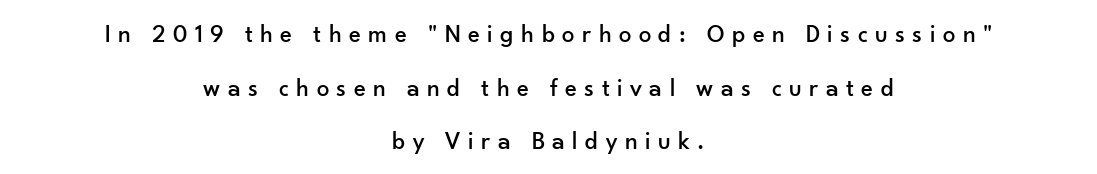
Q: Is the text italic (slanted)? A: No, it is upright.
Q: Is the text underlined? A: No.
Q: How is the paragraph aligned? A: Centered.
Q: Is the spacing between letters normal or unusually wide? A: Unusually wide.
Q: Is the spacing between lines tight, normal or loose? A: Loose.
